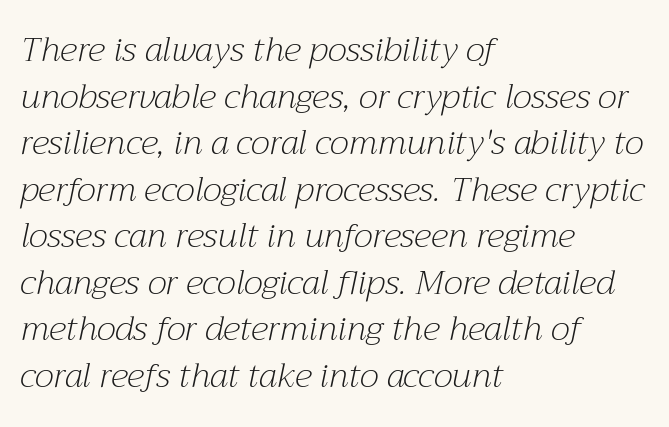
Looks like regular typesetting: each glyph gets only the width it needs. Notice how the passage keeps a crisp vertical edge on the left only. A bare baseline throughout the passage. Glyph-to-glyph distance matches everyday printed text. Old-style or modern, the face here clearly has serifs.
